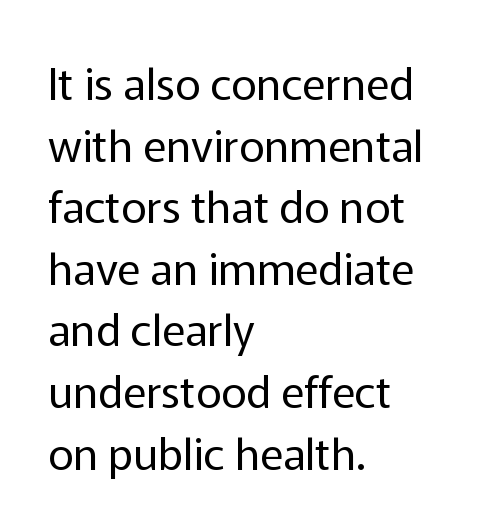
Q: Is the text bold? A: No.
Q: Is the text italic (slanted)? A: No, it is upright.
Q: Is the typeface a serif or a sans-serif typeface? A: Sans-serif.
Q: Is the text underlined? A: No.
Q: How is the paragraph aligned? A: Left-aligned.
Q: Is the spacing between letters normal or unusually wide? A: Normal.
Q: Is the spacing between lines tight, normal or loose? A: Normal.
Q: Width (condensed, normal, or wide)? A: Normal.
Q: Stroke contrast? A: Low.
Q: x-height? A: Medium.
Q: Monospaced? A: No.
